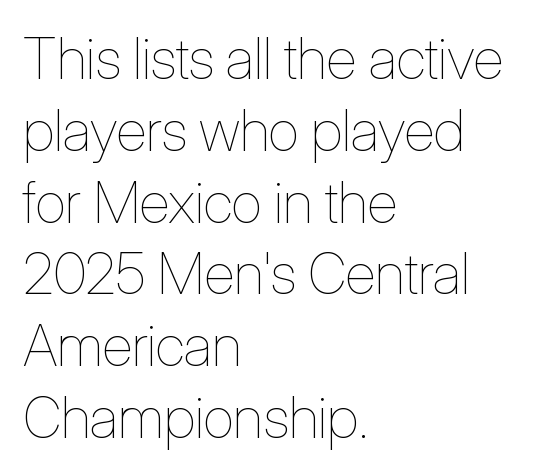
{"italic": "no", "bold": "no", "weight": "thin", "width": "condensed", "stroke_contrast": "low", "x_height": "medium", "monospaced": "no", "underline": "no", "align": "left", "line_spacing": "normal", "line_spacing_ratio": 1.26, "letter_spacing": "normal", "letter_spacing_em": 0.0, "glyph_px": 57}
